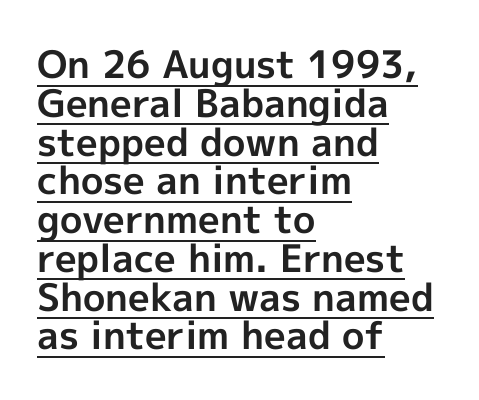
Q: Is the text bold? A: Yes.
Q: Is the text italic (slanted)? A: No, it is upright.
Q: Is the typeface a serif or a sans-serif typeface? A: Sans-serif.
Q: Is the text underlined? A: Yes.
Q: How is the paragraph aligned? A: Left-aligned.
Q: Is the spacing between letters normal or unusually wide? A: Normal.
Q: Is the spacing between lines tight, normal or loose? A: Tight.
Q: Width (condensed, normal, or wide)? A: Normal.
Q: x-height? A: Medium.
Q: Monospaced? A: No.
